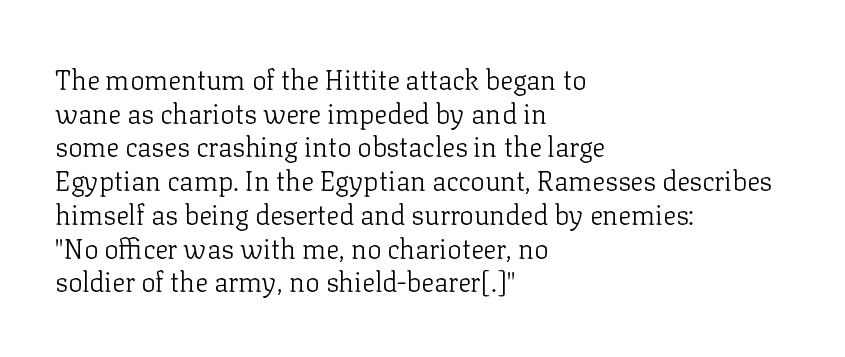
The image shows 27 px text type, upright; set left-aligned, normal line spacing (1.25x), normal letter spacing, not underlined.
